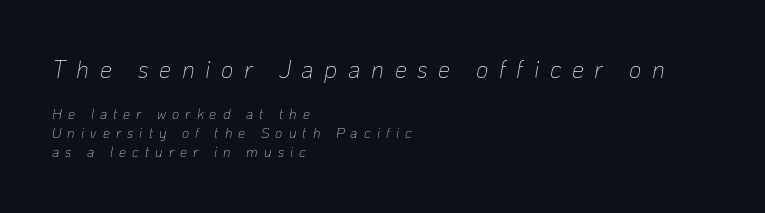
Two sizes are in play, and the larger belongs to the first block. Bare-footed words on every line. Weight: not bold — regular or lighter. Reading down the block, your eye returns to a fixed left position each line.
